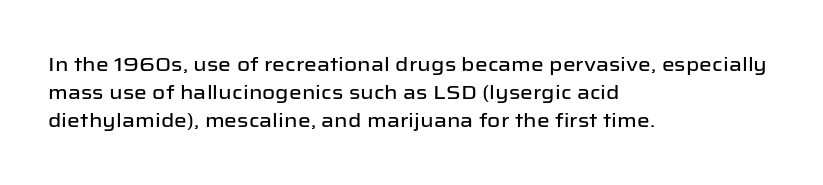
{"italic": "no", "underline": "no", "align": "left", "line_spacing": "normal", "line_spacing_ratio": 1.41, "letter_spacing": "normal", "letter_spacing_em": 0.0, "glyph_px": 20}
